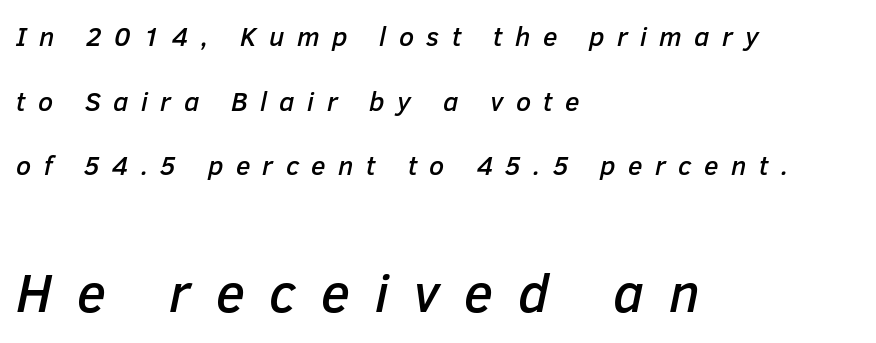
Q: Is the text italic (slanted)? A: Yes, it leans right by about 12 degrees.
Q: Is the text underlined? A: No.
Q: How is the paragraph aligned? A: Left-aligned.
Q: Is the spacing between letters normal or unusually wide? A: Unusually wide.
Q: Is the spacing between lines tight, normal or loose? A: Loose.
Q: Which block of text is set in a larger size, the first (top) or the second (bottom)? A: The second (bottom) one.
Q: Width (condensed, normal, or wide)? A: Normal.
Q: Stroke contrast? A: Low.
Q: x-height? A: Medium.
Q: Monospaced? A: No.
